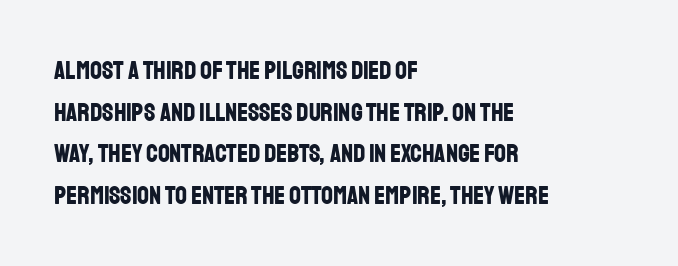
The image shows 26 px bold type, upright; set left-aligned, normal line spacing (1.6x), normal letter spacing, not underlined.
